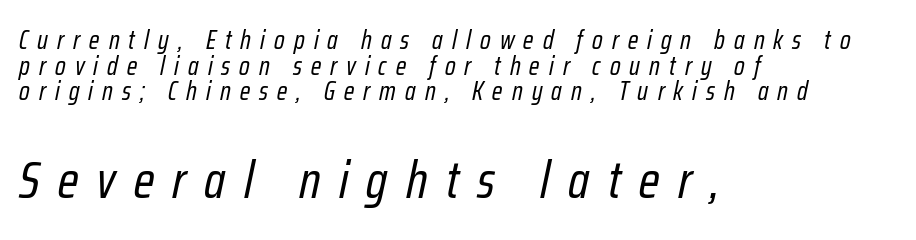
The image shows 52 px regular-weight, condensed type, italic (leaning right); set left-aligned, tight line spacing (0.99x), unusually wide letter spacing (+0.35 em), not underlined; the second (bottom) block is 2.0x larger; low stroke contrast and a medium x-height.
